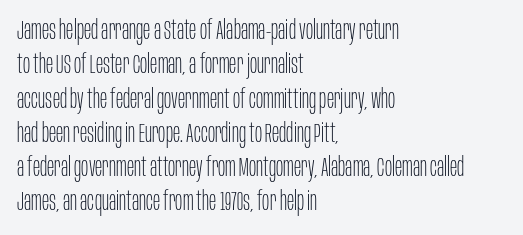
The image shows 27 px text type, upright; set left-aligned, normal line spacing (1.27x), normal letter spacing, not underlined.
